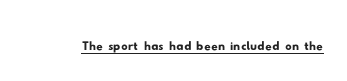
Q: Is the typeface a serif or a sans-serif typeface? A: Sans-serif.
Q: Is the text underlined? A: Yes.
Q: Is the spacing between letters normal or unusually wide? A: Normal.
Q: Width (condensed, normal, or wide)? A: Wide.
Q: Stroke contrast? A: Low.
Q: x-height? A: Small.
Q: Monospaced? A: No.
